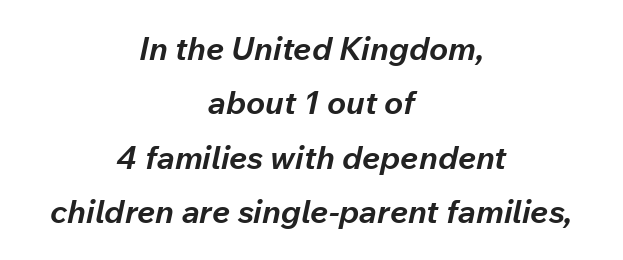
Notice how thick the strokes are: this is what a full bold looks like. Short and long lines alike share a common midpoint. The letters advance in unequal steps, a hallmark of proportional type. Nobody touched the tracking dial on this one. There's an unmistakable incline to the writing here. The words here are not underlined.
